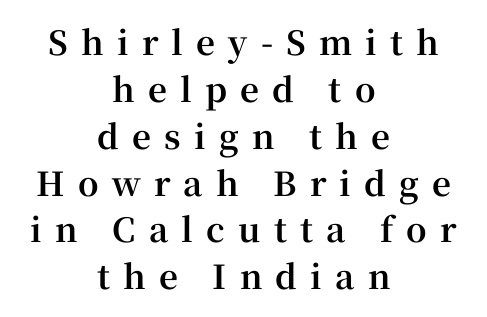
Q: Is the text bold? A: Yes.
Q: Is the text italic (slanted)? A: No, it is upright.
Q: Is the typeface a serif or a sans-serif typeface? A: Serif.
Q: Is the text underlined? A: No.
Q: How is the paragraph aligned? A: Centered.
Q: Is the spacing between letters normal or unusually wide? A: Unusually wide.
Q: Is the spacing between lines tight, normal or loose? A: Normal.
Q: Width (condensed, normal, or wide)? A: Normal.
Q: Stroke contrast? A: High.
Q: x-height? A: Medium.
Q: Monospaced? A: No.
